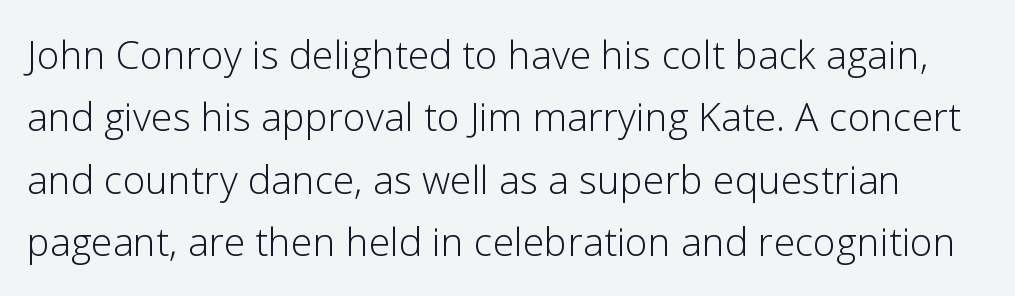
{"serif": "no", "italic": "no", "bold": "no", "weight": "light", "width": "normal", "stroke_contrast": "low", "x_height": "medium", "monospaced": "no", "underline": "no", "line_spacing": "normal", "line_spacing_ratio": 1.6, "letter_spacing": "normal", "letter_spacing_em": 0.0, "glyph_px": 39}
